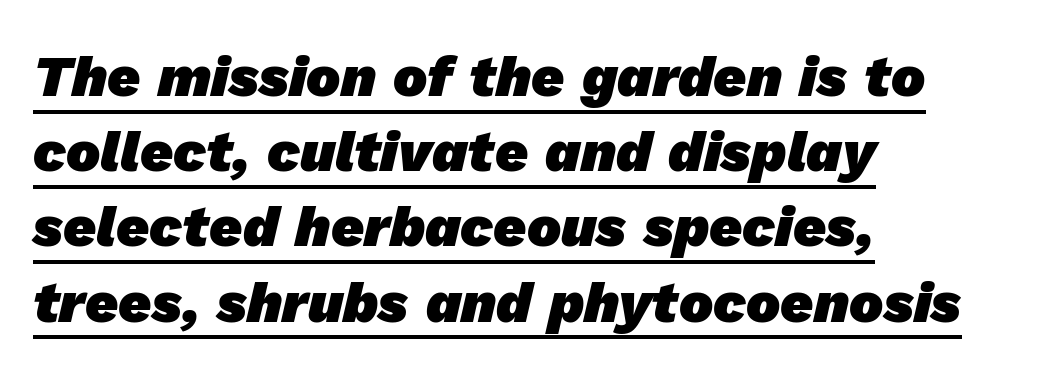
{"serif": "no", "bold": "yes", "weight": "heavy", "width": "normal", "stroke_contrast": "low", "x_height": "medium", "monospaced": "no", "underline": "yes", "align": "left", "line_spacing": "normal", "line_spacing_ratio": 1.32, "letter_spacing": "normal", "letter_spacing_em": 0.0, "glyph_px": 57}
